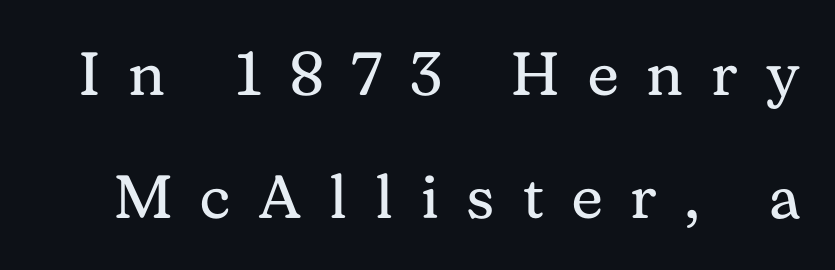
{"serif": "yes", "italic": "no", "bold": "no", "weight": "regular", "width": "normal", "stroke_contrast": "medium", "x_height": "medium", "monospaced": "no", "underline": "no", "line_spacing": "loose", "line_spacing_ratio": 2.02, "letter_spacing": "wide", "letter_spacing_em": 0.46, "glyph_px": 61}
